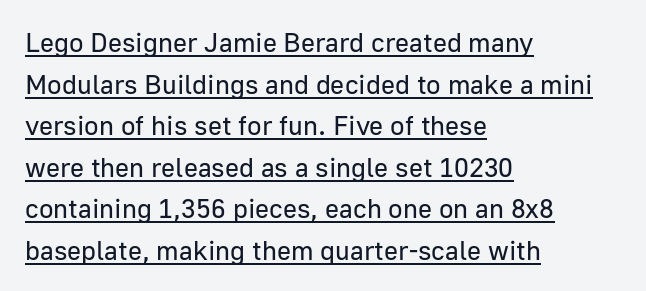
Q: Is the text bold? A: No.
Q: Is the text italic (slanted)? A: No, it is upright.
Q: Is the text underlined? A: Yes.
Q: How is the paragraph aligned? A: Left-aligned.
Q: Is the spacing between letters normal or unusually wide? A: Normal.
Q: Is the spacing between lines tight, normal or loose? A: Normal.
